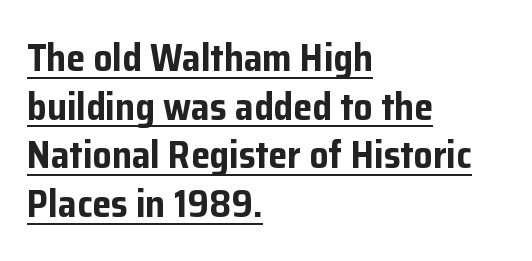
The image shows 38 px bold sans-serif type, upright; set left-aligned, normal line spacing (1.28x), normal letter spacing, underlined; low stroke contrast and a medium x-height.
